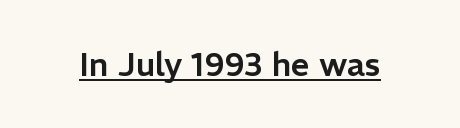
Glance below the letters and you will spot a drawn line. What stands out about the letter spacing? Nothing — it is the standard amount. The face used here is proportionally spaced, like ordinary book or web type. Font category for this specimen: sans-serif. It's the straight-up-and-down kind of type.
